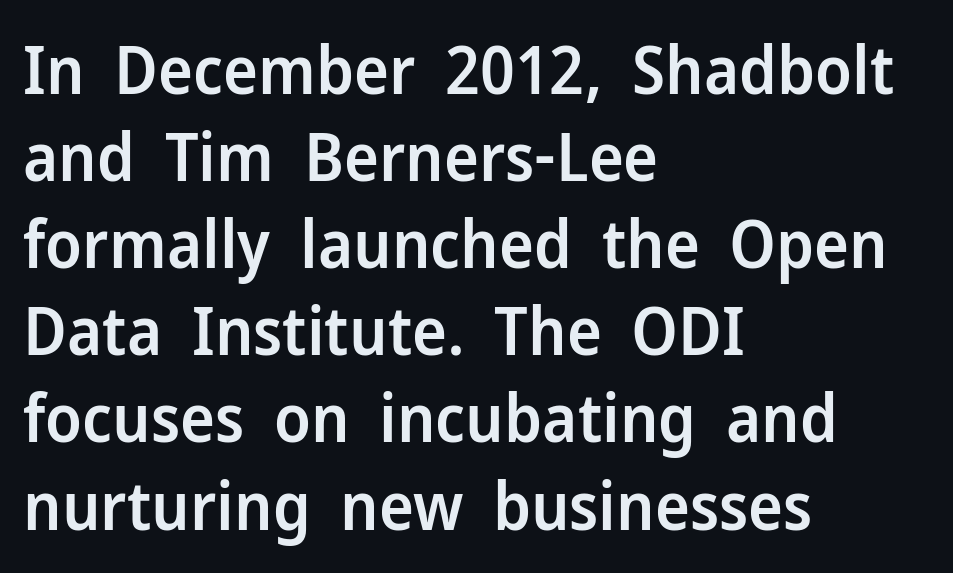
Rows of type keep a routine distance in the vertical direction. Words float on clear page, feet unadorned. All the whitespace from short lines collects on the right. The font family rendered here belongs to the sans-serif group. The gaps between neighbouring characters are ordinary and unremarkable. Look at the stroke-to-counter ratio: somewhat heavy, a semibold.
